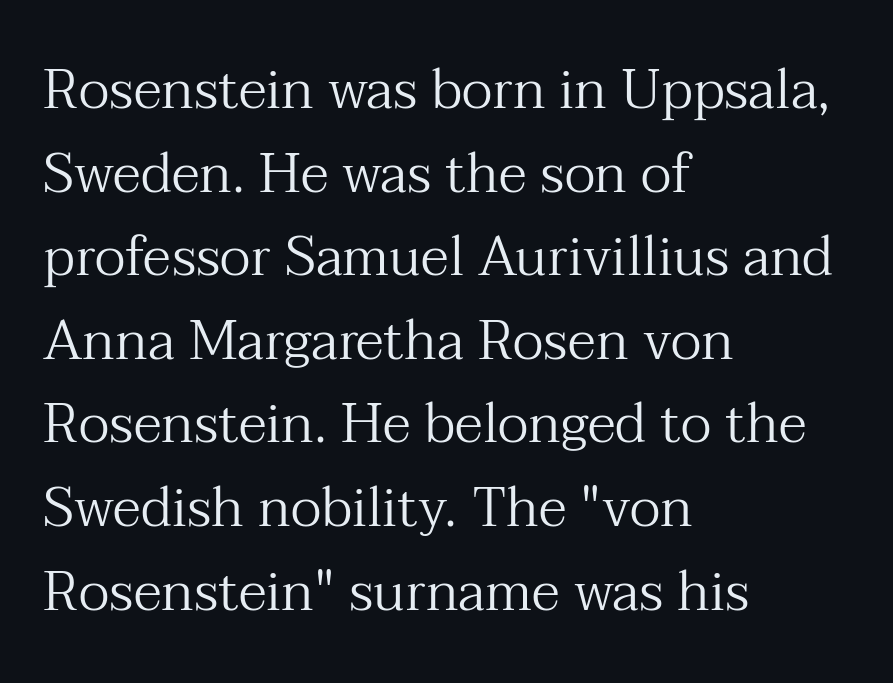
No letter is thick-stroked: the sample isn't bold. Compared with typical paragraphs, the rows here are spaced about the same. A typesetter would call this zero additional tracking. The rendering uses natural spacing where letterforms have individual widths. Nope, not italic — everything's standing straight.
